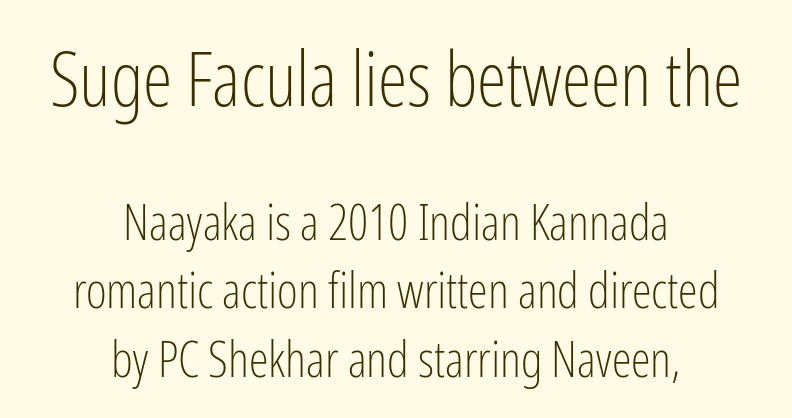
{"serif": "no", "italic": "no", "bold": "no", "weight": "light", "width": "condensed", "stroke_contrast": "low", "x_height": "medium", "monospaced": "no", "underline": "no", "align": "center", "line_spacing": "normal", "line_spacing_ratio": 1.37, "letter_spacing": "normal", "letter_spacing_em": 0.0, "larger_block": "first", "size_ratio": 1.5, "glyph_px": 75}
